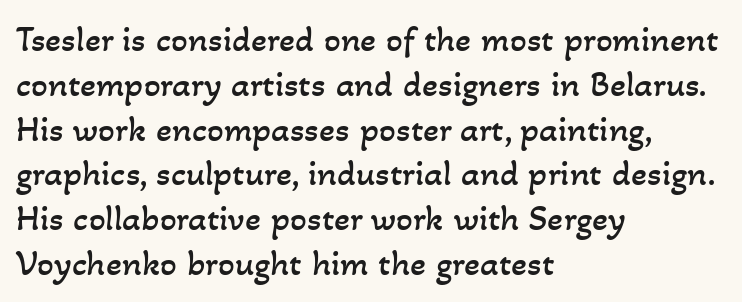
Think of a printed novel: that variable character pitch is what you see here. This sample is left-justified, so line endings fall wherever the words run out. The zone under the glyphs is completely vacant. The face used here is rendered with its standard letterfit.
